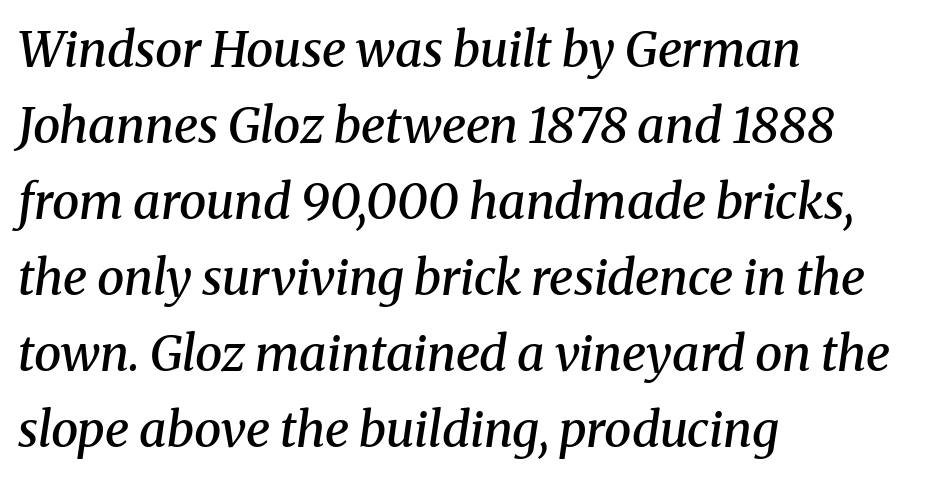
The image shows 49 px semibold serif type, italic (leaning right); set left-aligned, normal line spacing (1.55x), normal letter spacing, not underlined; medium stroke contrast and a medium x-height.
